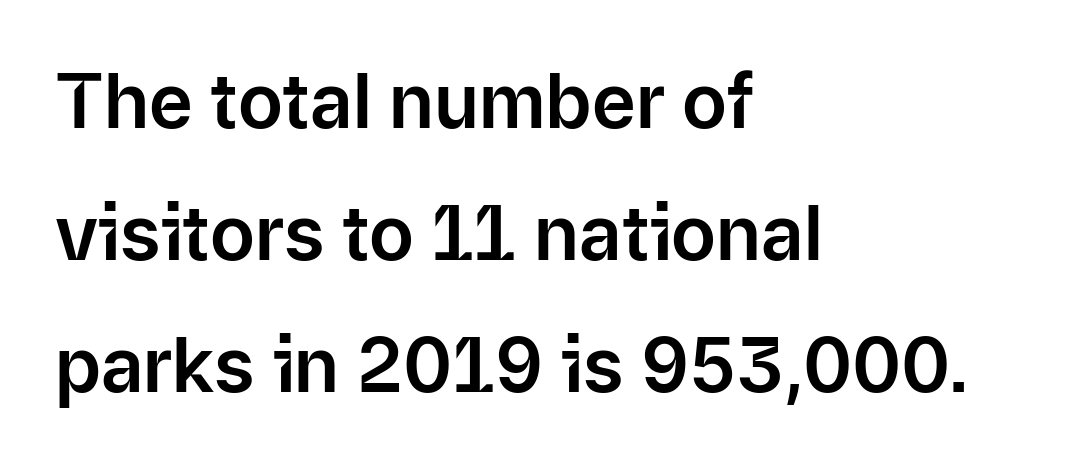
Q: Is the text italic (slanted)? A: No, it is upright.
Q: Is the typeface a serif or a sans-serif typeface? A: Sans-serif.
Q: Is the text underlined? A: No.
Q: How is the paragraph aligned? A: Left-aligned.
Q: Is the spacing between letters normal or unusually wide? A: Normal.
Q: Width (condensed, normal, or wide)? A: Normal.
Q: Stroke contrast? A: Low.
Q: x-height? A: Medium.
Q: Monospaced? A: No.
